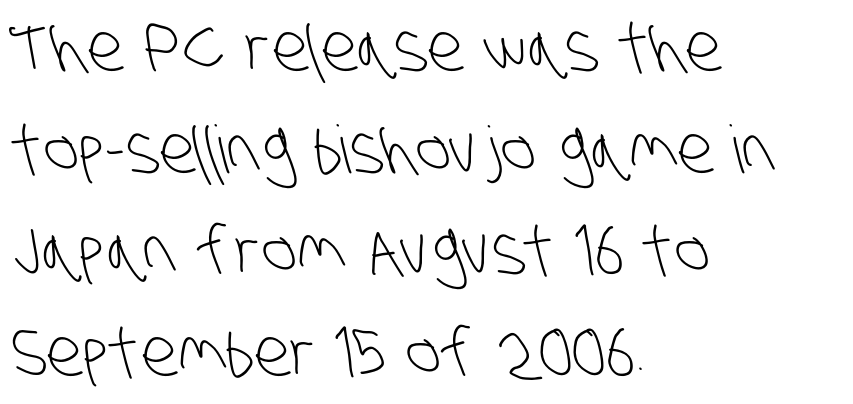
Stroke terminals: plain, sans-serif. Characters follow at the spacing the type designer built in. Type without underlining. The lines are quadded left.
